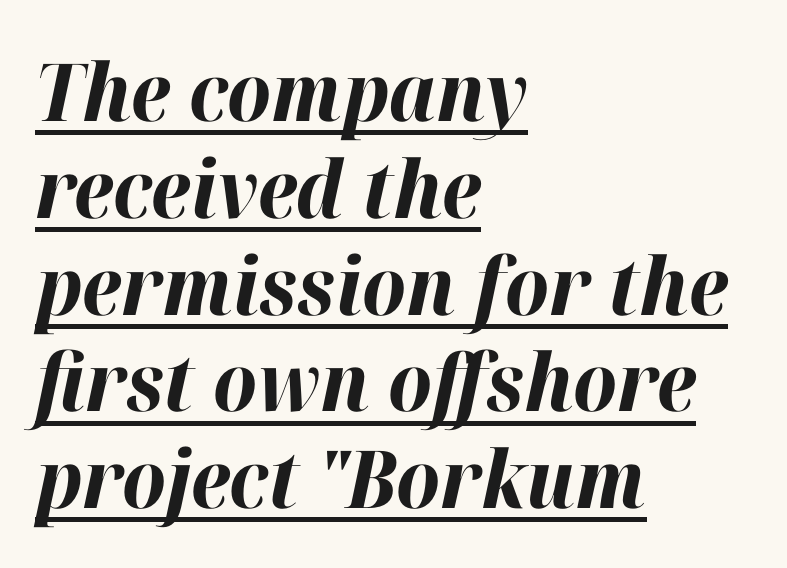
Is this a fixed-width face? No — the glyphs have proportional, varying widths. Short and long lines alike share a common starting point at left. Every letter is thick-stroked: bold, no question. There's an unmistakable incline to the writing here. Quick note: underline on. The gaps between neighbouring characters are ordinary and unremarkable.
